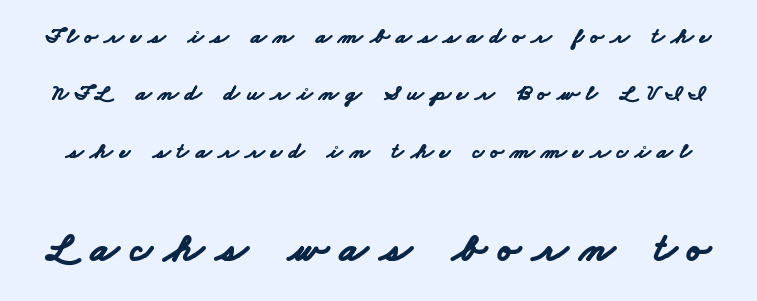
Q: Is the text bold? A: Yes.
Q: Is the typeface a serif or a sans-serif typeface? A: Sans-serif.
Q: Is the text underlined? A: No.
Q: Is the spacing between letters normal or unusually wide? A: Unusually wide.
Q: Is the spacing between lines tight, normal or loose? A: Loose.
Q: Which block of text is set in a larger size, the first (top) or the second (bottom)? A: The second (bottom) one.
Q: Width (condensed, normal, or wide)? A: Wide.
Q: Stroke contrast? A: Low.
Q: x-height? A: Small.
Q: Monospaced? A: No.
